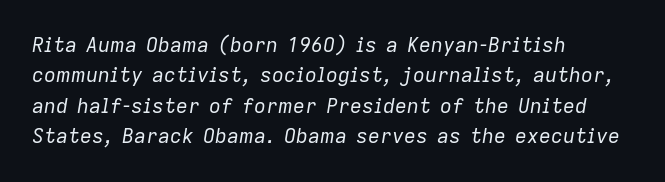
Honestly, the row spacing looks completely unremarkable. Stem width sits at or under what a default text font uses. Standard letterfit; no display-style spreading of the glyphs. The lines are quadded left. Each row of text sits above clean, open space. The passage shown leans; its letterforms are oblique.
